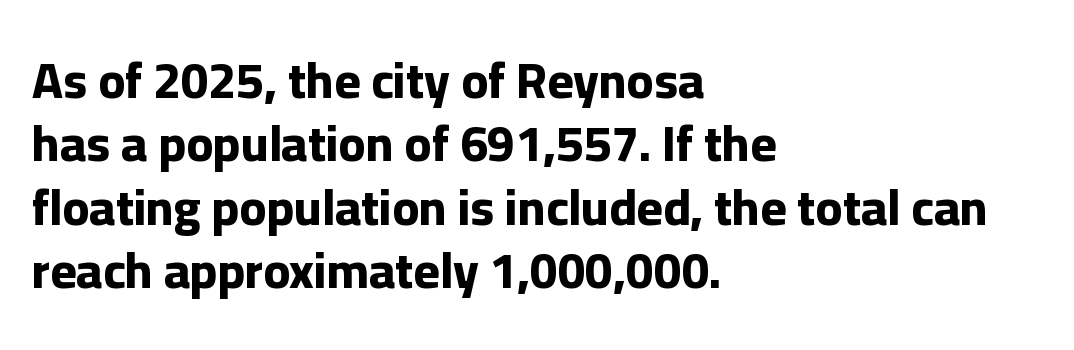
If you drew a ruler down the left edge, every line would touch it. Nothing unusual about the tracking: characters are spaced as the font intends. In terms of leading, this rendering sits right in the middle. Typographic density is high because the face is bold. Underline: absent. Does the type have serifs? No, each stem ends abruptly.
